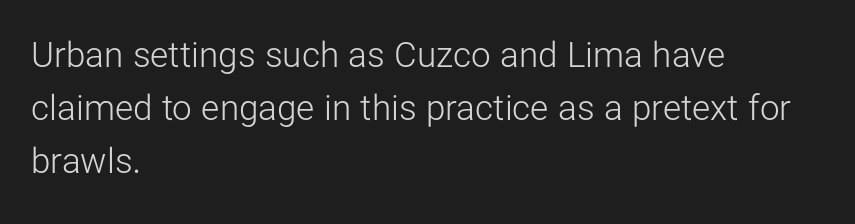
{"serif": "no", "italic": "no", "bold": "no", "weight": "light", "width": "normal", "stroke_contrast": "low", "x_height": "medium", "monospaced": "no", "underline": "no", "align": "left", "line_spacing": "normal", "line_spacing_ratio": 1.52, "letter_spacing": "normal", "letter_spacing_em": 0.0, "glyph_px": 35}
